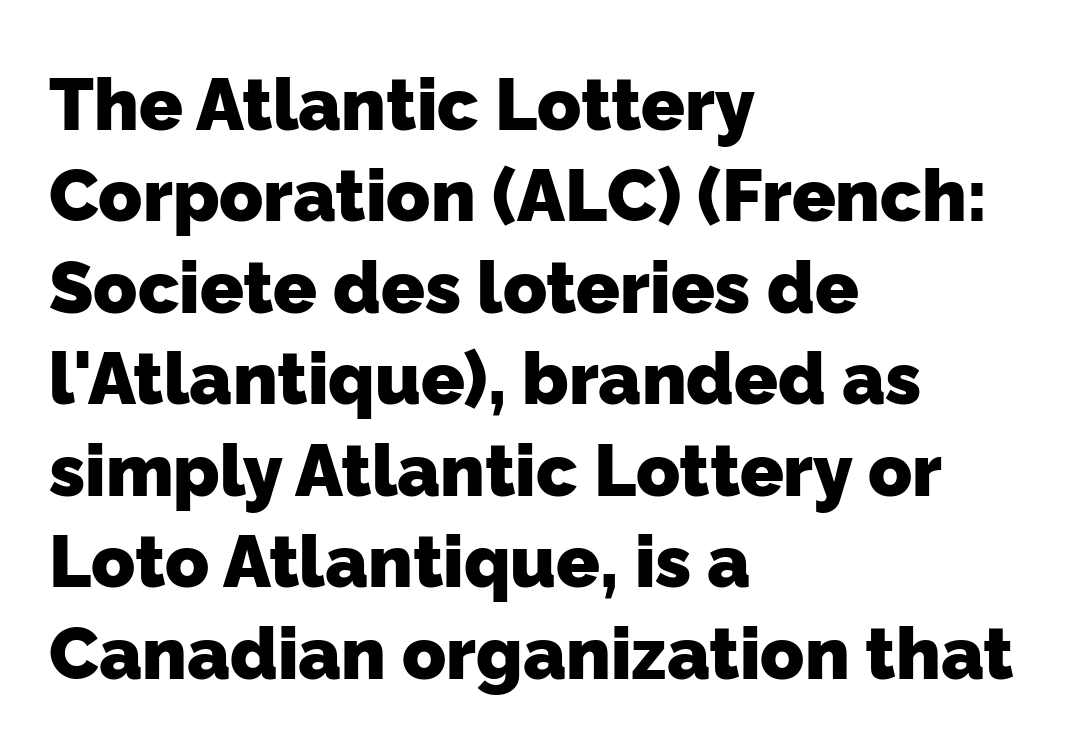
The face used here is rendered with its standard letterfit. As a designer I'd log this as weight 700, bold. The block of text has a typical density, with ordinary space between rows. Here the designer chose a conventional face with non-uniform glyph widths. The face used here is a sans, in the tradition of grotesques and geometrics.
